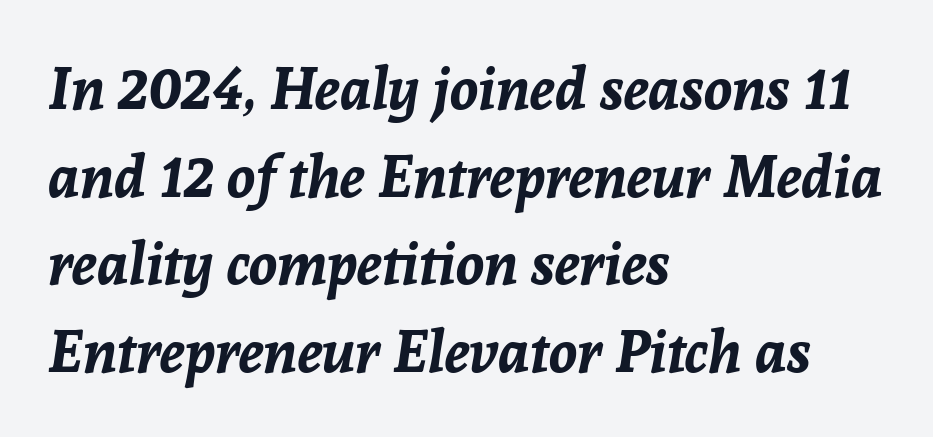
{"italic": "yes", "lean": "right", "slant_degrees": 8, "bold": "yes", "weight": "bold", "width": "normal", "stroke_contrast": "low", "x_height": "medium", "monospaced": "no", "underline": "no", "align": "left", "line_spacing": "normal", "line_spacing_ratio": 1.51, "letter_spacing": "normal", "letter_spacing_em": 0.0, "glyph_px": 58}
